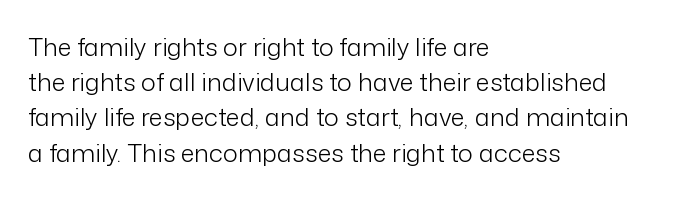
Weight: not bold — regular or lighter. Summary of vertical rhythm: regular, with standard interline spacing. Italic? Not at all — the glyphs are vertical. Words appear dense and cohesive because spacing is normal. Glance below the letters and you will spot only blank space.
